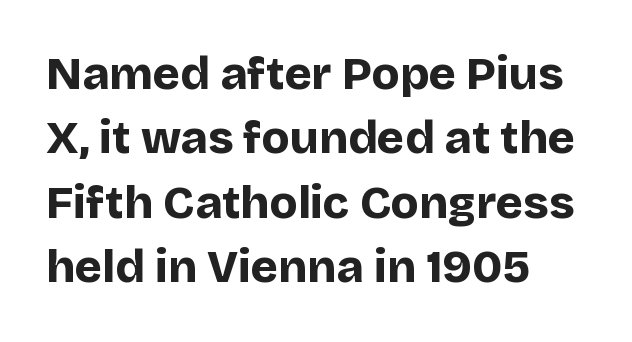
All the whitespace from short lines collects on the right. The text was rendered using a sans face with plain stroke endings. The rendering uses a moderate line-height, typical for paragraphs. Proportional: the letters do not fall into vertical columns.
